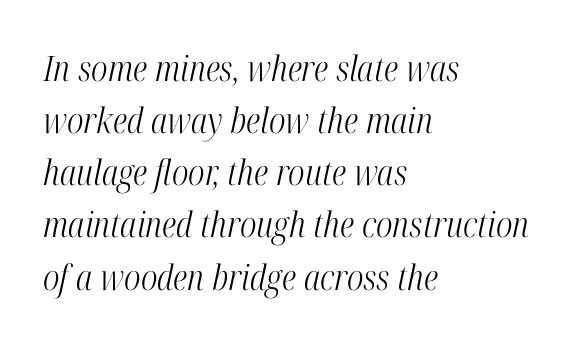
Q: Is the text bold? A: No.
Q: Is the text italic (slanted)? A: Yes, it leans right by about 12 degrees.
Q: Is the typeface a serif or a sans-serif typeface? A: Serif.
Q: Is the text underlined? A: No.
Q: How is the paragraph aligned? A: Left-aligned.
Q: Is the spacing between letters normal or unusually wide? A: Normal.
Q: Is the spacing between lines tight, normal or loose? A: Normal.
Q: Width (condensed, normal, or wide)? A: Condensed.
Q: Stroke contrast? A: High.
Q: x-height? A: Medium.
Q: Monospaced? A: No.
